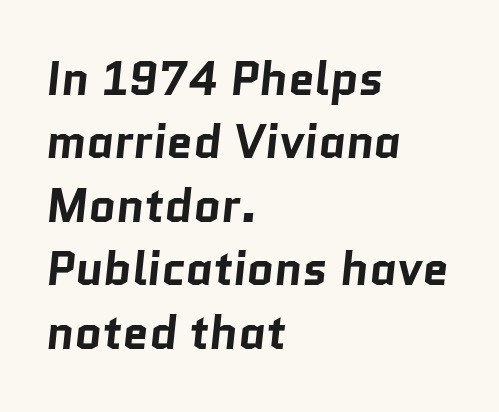
The image shows 47 px bold sans-serif type; set left-aligned, normal line spacing (1.35x), normal letter spacing, not underlined; low stroke contrast and a medium x-height.
